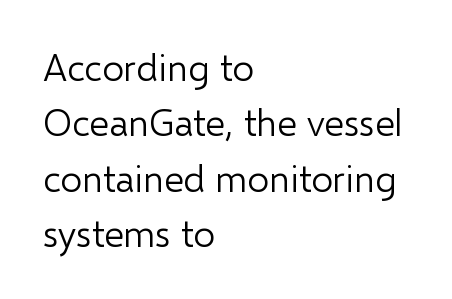
{"serif": "no", "italic": "no", "bold": "no", "weight": "light", "width": "normal", "stroke_contrast": "low", "x_height": "medium", "monospaced": "no", "underline": "no", "align": "left", "line_spacing": "normal", "line_spacing_ratio": 1.46, "letter_spacing": "normal", "letter_spacing_em": 0.0, "glyph_px": 38}
